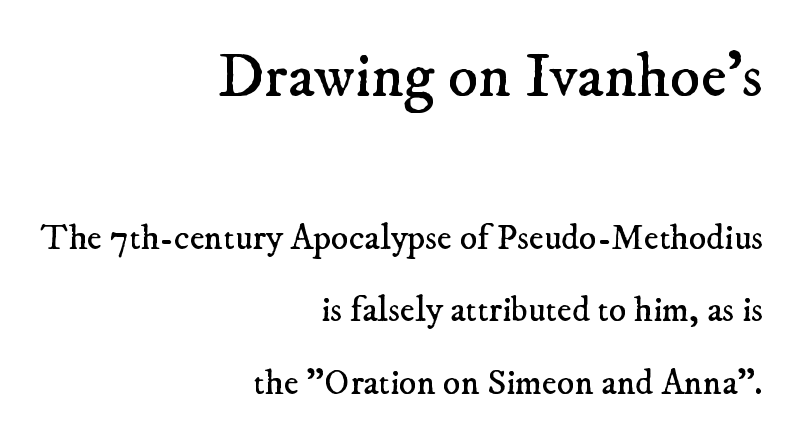
Compared with typical paragraphs, the rows here are farther apart. This sample has the flowing, uneven cadence of proportional lettering. In CSS terms this would be text-align: right. The zone under the glyphs is completely vacant.
